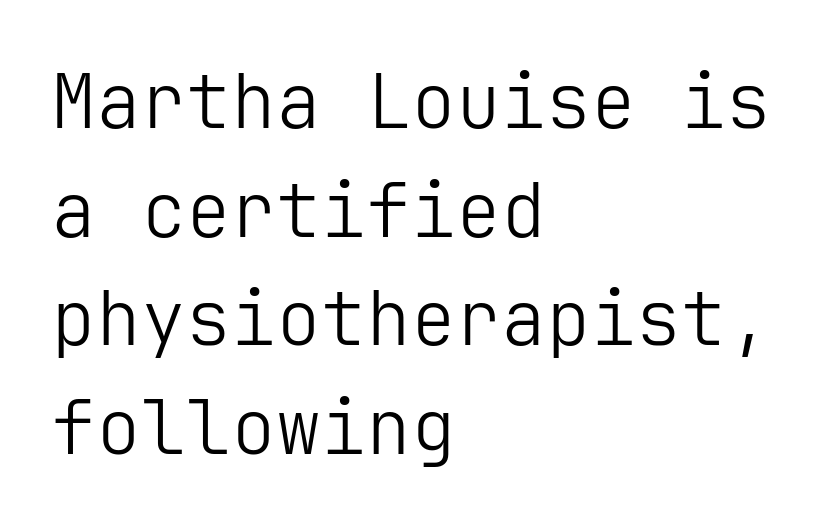
These lines sit exactly where default settings would place them. Grotesque or geometric, the face here clearly has no serifs. Short note: letters normally spaced. Any mark beneath the type? The region is blank. Style check: upright.
